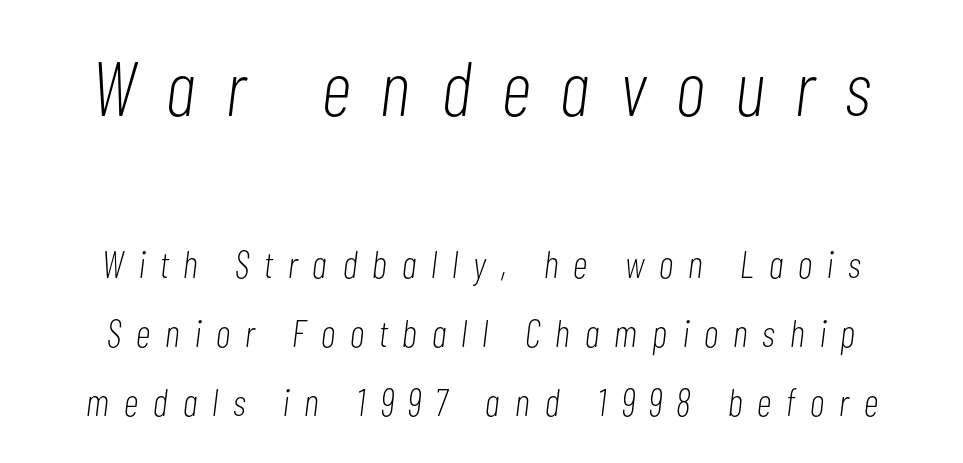
The image shows 77 px light, condensed type, italic (leaning right); set line spacing 1.81x, unusually wide letter spacing (+0.4 em), not underlined; the first (top) block is 2.03x larger; low stroke contrast and a medium x-height.
